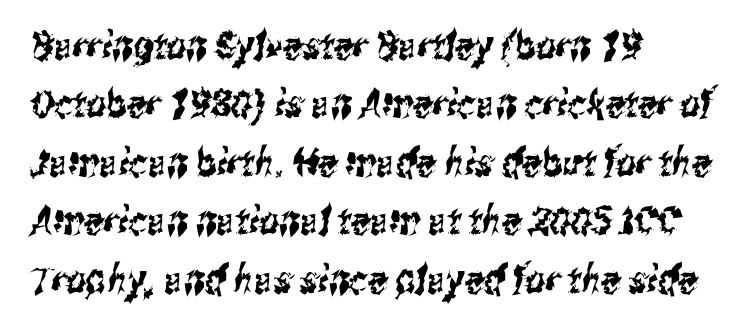
Font category for this specimen: sans-serif. How would I describe the line gaps? Plain and ordinary. The horizontal fit of the characters is conventional and even. Here the designer chose a conventional face with non-uniform glyph widths. The words here are not underlined.
